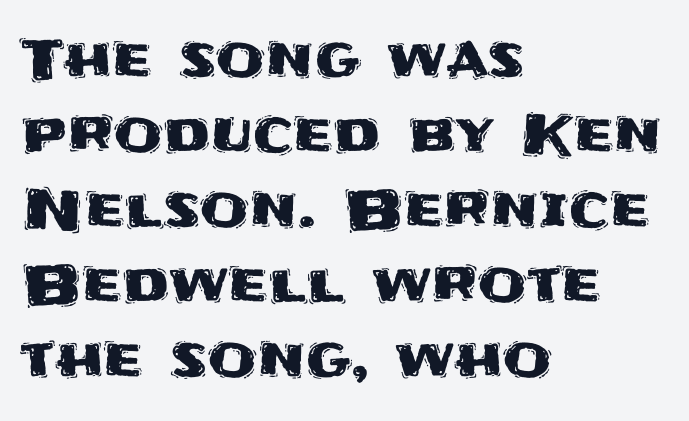
What stands out about the letter spacing? Nothing — it is the standard amount. In terms of posture, this sample is upright. Which margin do the lines hug? The left one — the right edge is uneven. Regarding serifs, this sample does without them.
